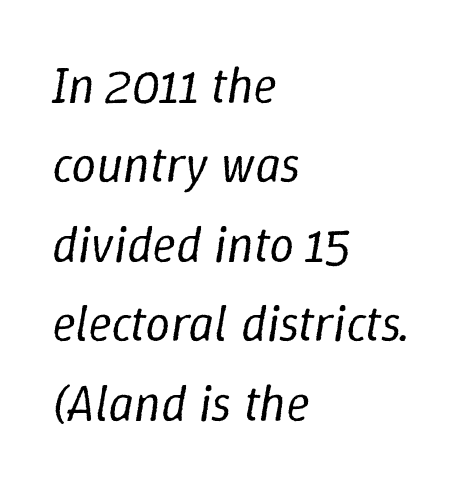
The rows are spaced the way most documents space them. The cut favours lightness, reaching ordinary text weight at its darkest. Check under the words: just untouched page. Each line starts at the same left margin while the right side varies. Italic: yes, the glyphs are oblique. The face used here is proportionally spaced, like ordinary book or web type.
